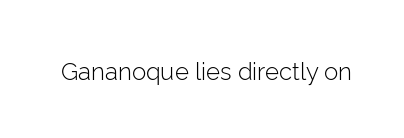
The image shows 24 px text type, upright; set normal letter spacing, not underlined.
